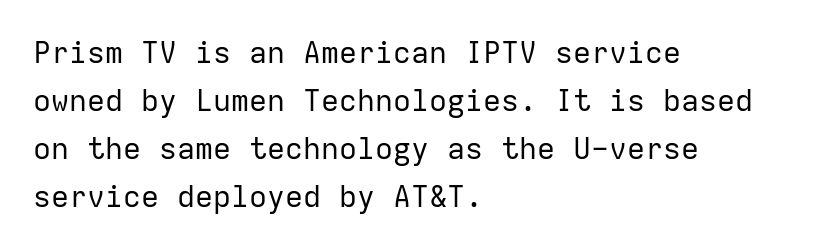
{"serif": "no", "italic": "no", "bold": "no", "weight": "regular", "width": "normal", "stroke_contrast": "low", "x_height": "medium", "monospaced": "yes", "underline": "no", "align": "left", "line_spacing": "normal", "line_spacing_ratio": 1.6, "letter_spacing": "normal", "letter_spacing_em": 0.0, "glyph_px": 30}
